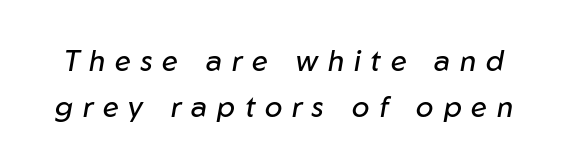
Q: Is the text bold? A: No.
Q: Is the text italic (slanted)? A: Yes, it leans right by about 10 degrees.
Q: Is the text underlined? A: No.
Q: Is the spacing between letters normal or unusually wide? A: Unusually wide.
Q: Is the spacing between lines tight, normal or loose? A: Normal.
Q: Width (condensed, normal, or wide)? A: Normal.
Q: Stroke contrast? A: Low.
Q: x-height? A: Medium.
Q: Monospaced? A: No.
